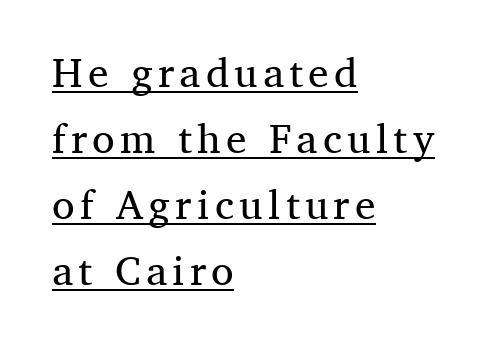
The image shows 41 px regular-weight serif type, upright; set left-aligned, normal line spacing (1.61x), underlined; medium stroke contrast and a medium x-height.
